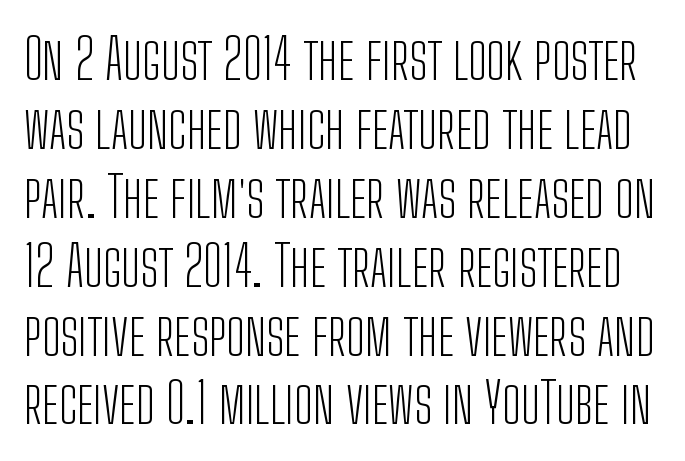
The glyphs are unaccompanied by any horizontal stroke below them. Varying glyph widths throughout — classic text-font behaviour. Do the letters lean? They stand straight. Each word holds together tightly as a unit, with standard inter-letter gaps. Stems here are at most as thick as an everyday book face.
